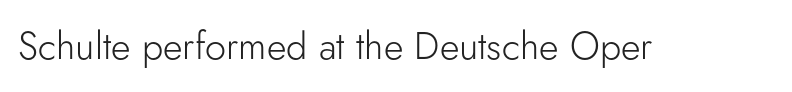
{"serif": "no", "italic": "no", "bold": "no", "weight": "light", "width": "normal", "stroke_contrast": "low", "x_height": "small", "monospaced": "no", "underline": "no", "letter_spacing": "normal", "letter_spacing_em": 0.0, "glyph_px": 38}
